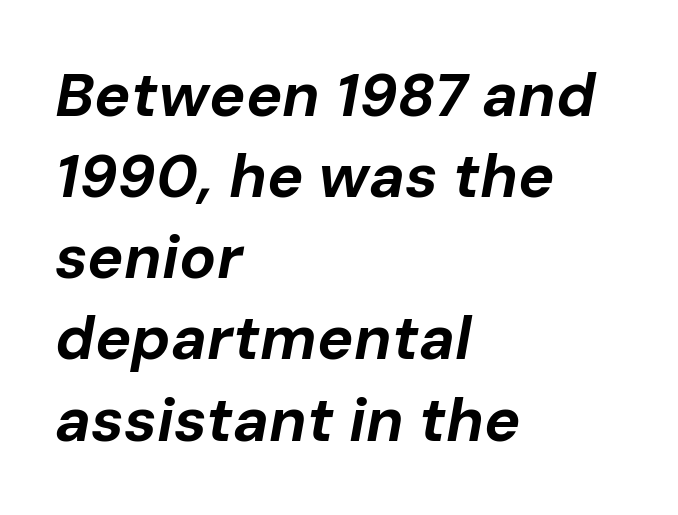
Q: Is the text bold? A: Yes.
Q: Is the text italic (slanted)? A: Yes, it leans right by about 10 degrees.
Q: Is the text underlined? A: No.
Q: How is the paragraph aligned? A: Left-aligned.
Q: Is the spacing between letters normal or unusually wide? A: Normal.
Q: Is the spacing between lines tight, normal or loose? A: Normal.
Q: Width (condensed, normal, or wide)? A: Normal.
Q: Stroke contrast? A: Low.
Q: x-height? A: Medium.
Q: Monospaced? A: No.
